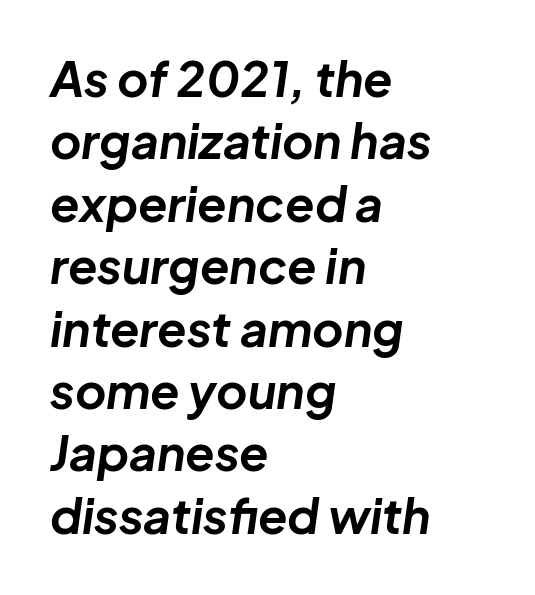
{"italic": "yes", "lean": "right", "slant_degrees": 8, "bold": "yes", "weight": "bold", "width": "normal", "stroke_contrast": "low", "x_height": "medium", "monospaced": "no", "underline": "no", "align": "left", "line_spacing": "normal", "line_spacing_ratio": 1.3, "letter_spacing": "normal", "letter_spacing_em": 0.0, "glyph_px": 48}
